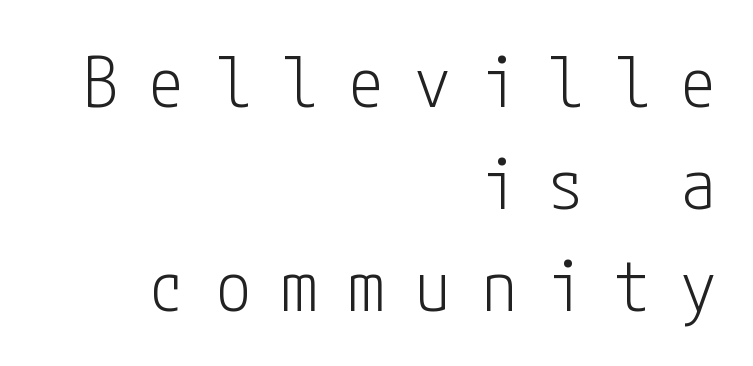
The image shows 70 px light, condensed sans-serif type, upright; set right-aligned, normal line spacing (1.46x), unusually wide letter spacing (+0.45 em), not underlined; low stroke contrast and a medium x-height.
